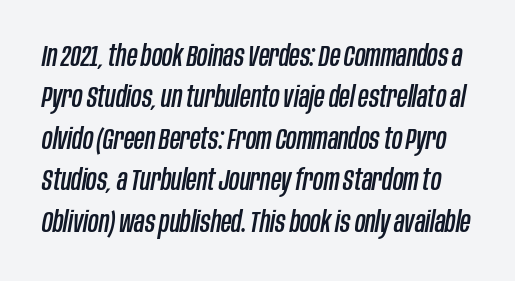
Q: Is the text italic (slanted)? A: Yes, it leans right by about 10 degrees.
Q: Is the text underlined? A: No.
Q: Is the spacing between letters normal or unusually wide? A: Normal.
Q: Is the spacing between lines tight, normal or loose? A: Normal.
Q: Width (condensed, normal, or wide)? A: Condensed.
Q: Stroke contrast? A: Low.
Q: x-height? A: Large.
Q: Monospaced? A: No.
